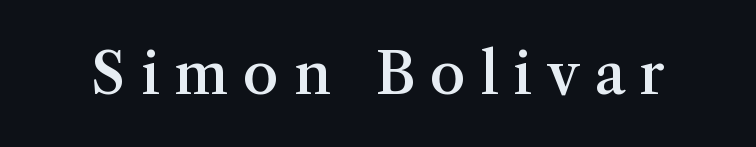
Q: Is the text bold? A: Semi-bold.
Q: Is the text italic (slanted)? A: No, it is upright.
Q: Is the typeface a serif or a sans-serif typeface? A: Serif.
Q: Is the text underlined? A: No.
Q: Is the spacing between letters normal or unusually wide? A: Unusually wide.
Q: Width (condensed, normal, or wide)? A: Normal.
Q: Stroke contrast? A: Medium.
Q: x-height? A: Medium.
Q: Monospaced? A: No.
